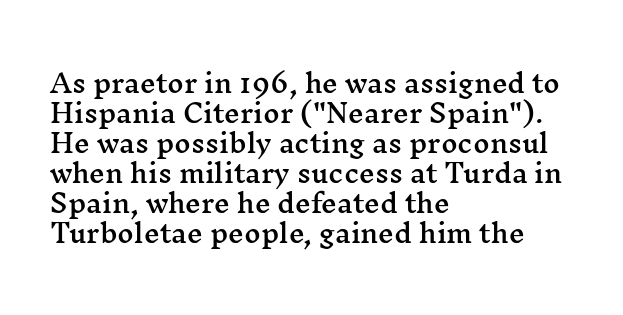
{"italic": "no", "underline": "no", "align": "left", "line_spacing_ratio": 1.2, "letter_spacing": "normal", "letter_spacing_em": 0.0, "glyph_px": 25}
